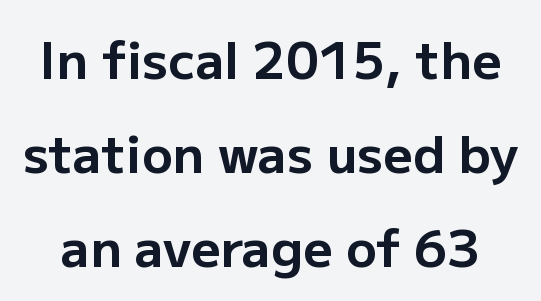
The type family on display is of the sans-serif kind. You could not count columns in this text — the font is proportionally spaced. The letters stand upright; this is a roman face. There is no visible air inserted between adjacent glyphs.
